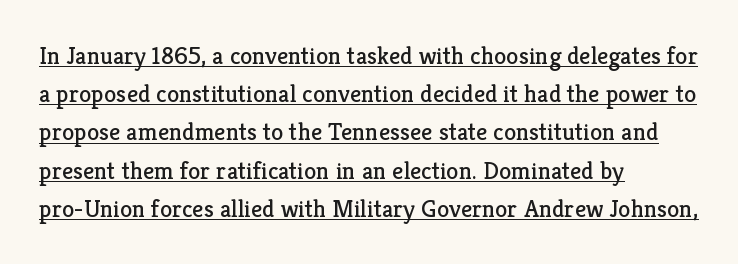
The image shows 25 px text type, upright; set left-aligned, normal line spacing (1.53x), normal letter spacing, underlined.
